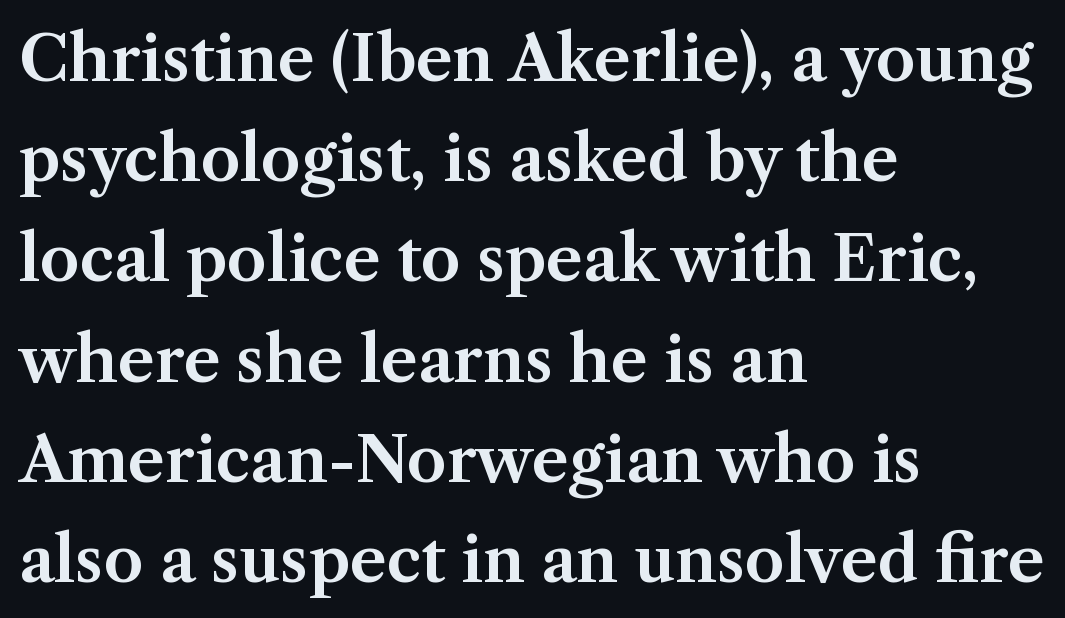
Q: Is the text italic (slanted)? A: No, it is upright.
Q: Is the typeface a serif or a sans-serif typeface? A: Serif.
Q: Is the text underlined? A: No.
Q: How is the paragraph aligned? A: Left-aligned.
Q: Is the spacing between letters normal or unusually wide? A: Normal.
Q: Is the spacing between lines tight, normal or loose? A: Normal.
Q: Width (condensed, normal, or wide)? A: Normal.
Q: Stroke contrast? A: Medium.
Q: x-height? A: Medium.
Q: Monospaced? A: No.
